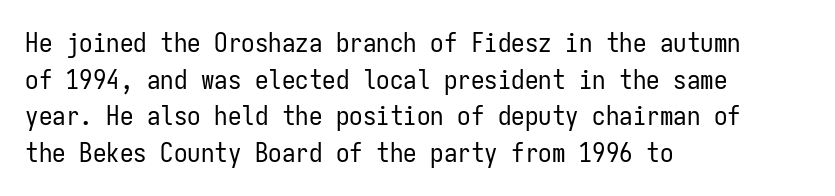
Q: Is the text bold? A: No.
Q: Is the text italic (slanted)? A: No, it is upright.
Q: Is the text underlined? A: No.
Q: How is the paragraph aligned? A: Left-aligned.
Q: Is the spacing between letters normal or unusually wide? A: Normal.
Q: Is the spacing between lines tight, normal or loose? A: Normal.
